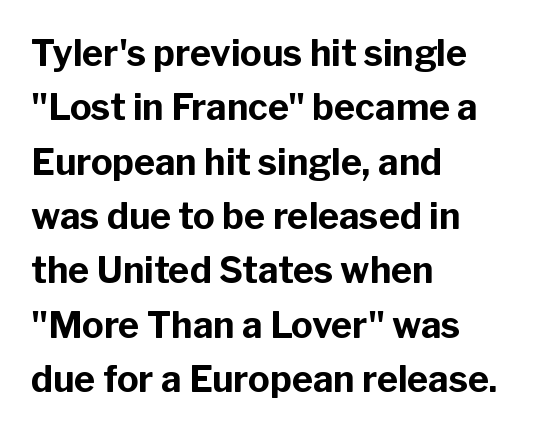
The image shows 36 px bold sans-serif type, upright; set left-aligned, normal line spacing (1.51x), normal letter spacing, not underlined; low stroke contrast and a medium x-height.
